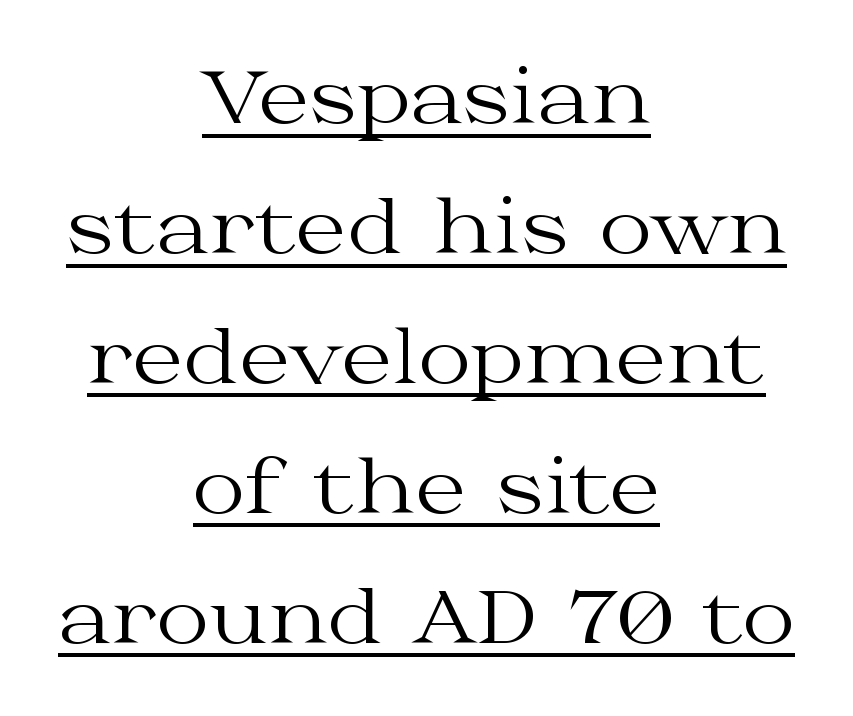
The image shows 73 px regular-weight, wide serif type, upright; set centered, line spacing 1.78x, normal letter spacing, underlined; medium stroke contrast and a medium x-height.
